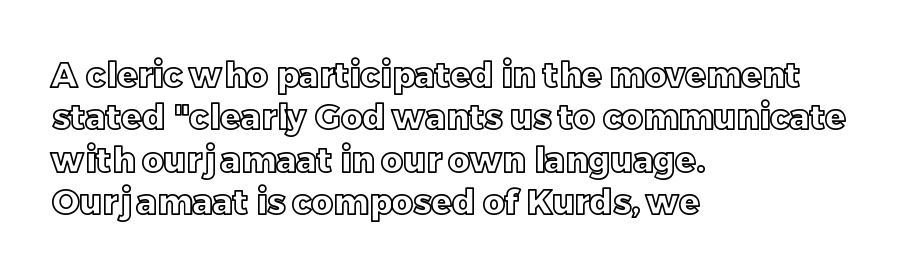
Varying glyph widths throughout — classic text-font behaviour. The lines sit at an ordinary, default distance from one another. This rendering leaves character spacing at its baseline value. The axis of the letterforms is exactly vertical. Each row of text sits above clean, open space. The lines are quadded left.
